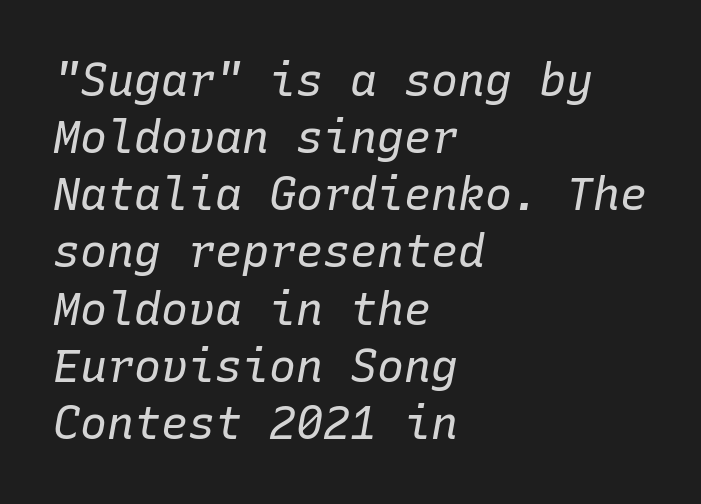
{"italic": "yes", "lean": "right", "slant_degrees": 10, "bold": "no", "weight": "regular", "width": "normal", "stroke_contrast": "low", "x_height": "medium", "monospaced": "yes", "underline": "no", "align": "left", "line_spacing": "normal", "line_spacing_ratio": 1.27, "letter_spacing": "normal", "letter_spacing_em": 0.0, "glyph_px": 45}
